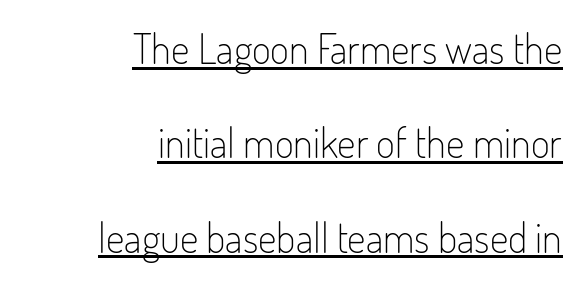
The image shows 41 px light, condensed sans-serif type, upright; set right-aligned, loose line spacing (2.3x), normal letter spacing, underlined; low stroke contrast and a small x-height.
